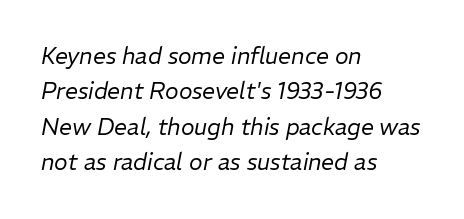
{"italic": "yes", "lean": "right", "slant_degrees": 11, "bold": "no", "underline": "no", "align": "left", "line_spacing": "normal", "line_spacing_ratio": 1.54, "letter_spacing": "normal", "letter_spacing_em": 0.0, "glyph_px": 23}
